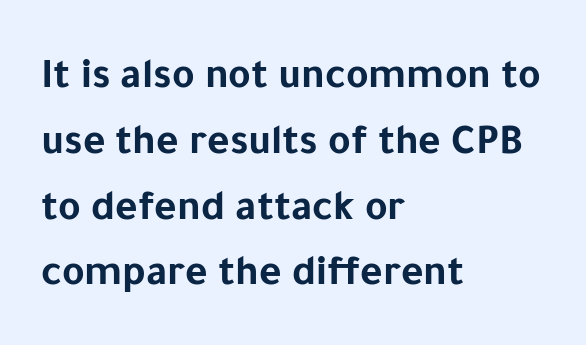
Q: Is the text bold? A: Yes.
Q: Is the text italic (slanted)? A: No, it is upright.
Q: Is the typeface a serif or a sans-serif typeface? A: Sans-serif.
Q: Is the text underlined? A: No.
Q: How is the paragraph aligned? A: Left-aligned.
Q: Is the spacing between letters normal or unusually wide? A: Normal.
Q: Is the spacing between lines tight, normal or loose? A: Normal.
Q: Width (condensed, normal, or wide)? A: Normal.
Q: Stroke contrast? A: Low.
Q: x-height? A: Medium.
Q: Monospaced? A: No.
